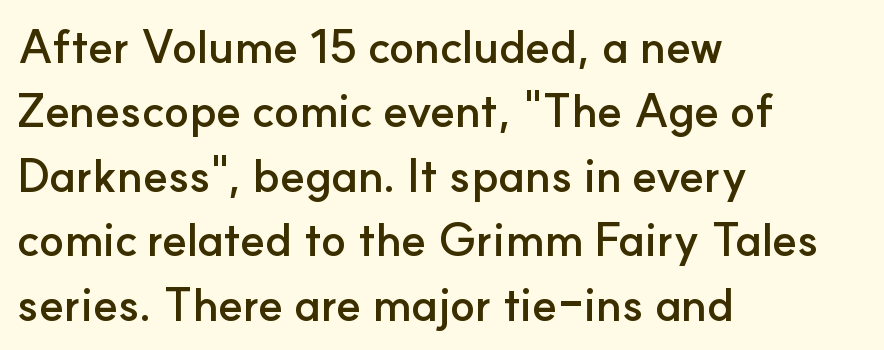
{"serif": "no", "italic": "no", "bold": "yes", "weight": "semibold", "width": "normal", "stroke_contrast": "low", "x_height": "small", "monospaced": "no", "underline": "no", "align": "left", "line_spacing": "normal", "line_spacing_ratio": 1.4, "letter_spacing": "normal", "letter_spacing_em": 0.0, "glyph_px": 46}
